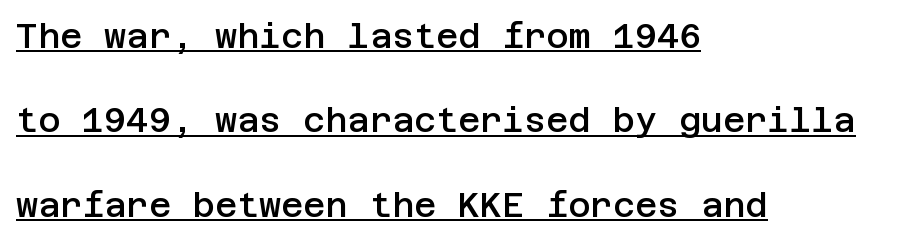
Q: Is the text bold? A: Semi-bold.
Q: Is the text italic (slanted)? A: No, it is upright.
Q: Is the typeface a serif or a sans-serif typeface? A: Sans-serif.
Q: Is the text underlined? A: Yes.
Q: How is the paragraph aligned? A: Left-aligned.
Q: Is the spacing between letters normal or unusually wide? A: Normal.
Q: Is the spacing between lines tight, normal or loose? A: Loose.
Q: Width (condensed, normal, or wide)? A: Normal.
Q: Stroke contrast? A: Low.
Q: x-height? A: Large.
